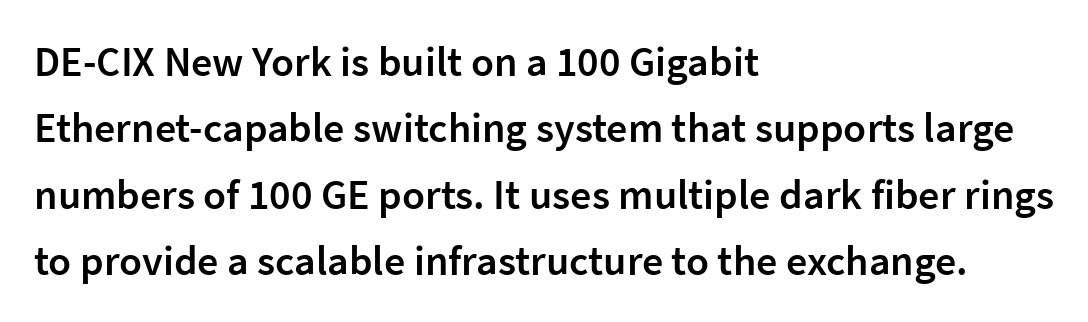
Q: Is the text bold? A: Semi-bold.
Q: Is the text italic (slanted)? A: No, it is upright.
Q: Is the typeface a serif or a sans-serif typeface? A: Sans-serif.
Q: Is the text underlined? A: No.
Q: How is the paragraph aligned? A: Left-aligned.
Q: Is the spacing between letters normal or unusually wide? A: Normal.
Q: Is the spacing between lines tight, normal or loose? A: Normal.
Q: Width (condensed, normal, or wide)? A: Normal.
Q: Stroke contrast? A: Low.
Q: x-height? A: Medium.
Q: Monospaced? A: No.
